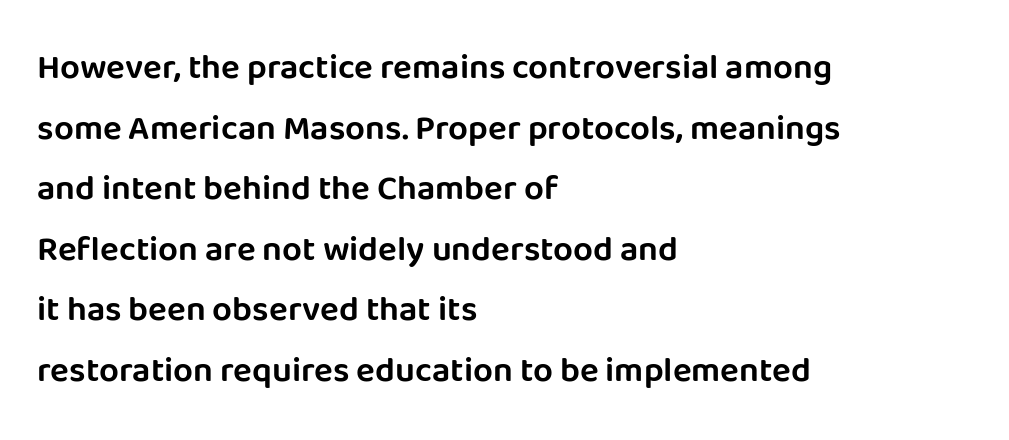
If you drew a ruler down the left edge, every line would touch it. This is sans-serif lettering, the kind often seen on screens and signage. Observe the ordinary spacing: letters are neighbours, not strangers. Rule under the text: the space is simply empty. This is the regular roman posture of the typeface. These lines are rendered in a variable-pitch font.
